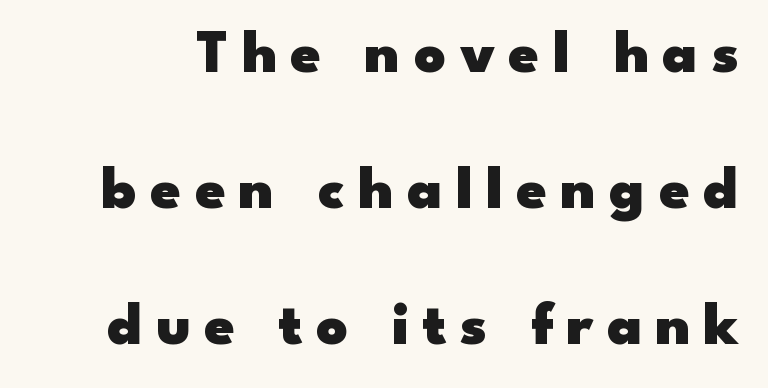
Observe the wide spacing: letters keep a clear distance from each other. The passage shown is typed in a proportional face where columns would drift. The gap between lines stays unmarked. Stroke terminals: plain, sans-serif. Bold? Absolutely — the strokes are thick and heavy. The rendering uses a large line-height, opening up the rows.
